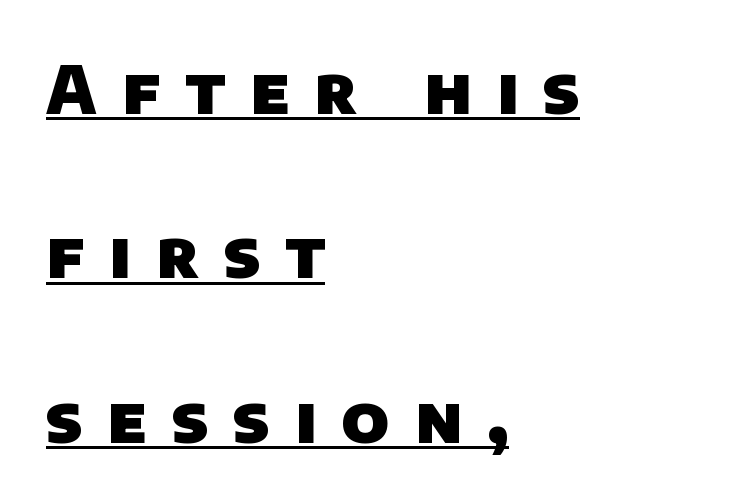
The image shows 66 px heavy sans-serif type; set left-aligned, loose line spacing (2.49x), unusually wide letter spacing (+0.38 em), underlined; low stroke contrast and a large x-height.
